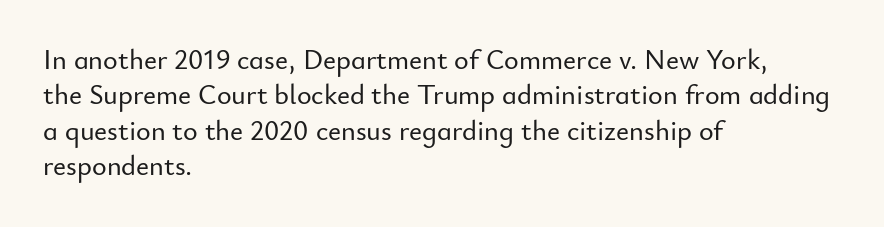
Q: Is the text italic (slanted)? A: No, it is upright.
Q: Is the typeface a serif or a sans-serif typeface? A: Sans-serif.
Q: Is the text underlined? A: No.
Q: How is the paragraph aligned? A: Left-aligned.
Q: Is the spacing between letters normal or unusually wide? A: Normal.
Q: Is the spacing between lines tight, normal or loose? A: Normal.
Q: Width (condensed, normal, or wide)? A: Normal.
Q: Stroke contrast? A: Low.
Q: x-height? A: Small.
Q: Monospaced? A: No.
